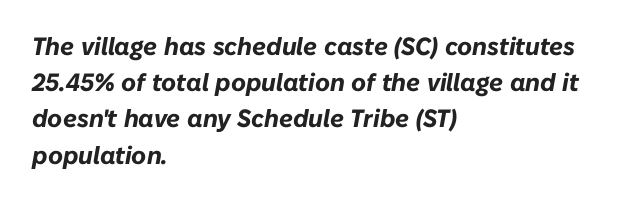
The image shows 25 px bold type, italic (leaning right); set left-aligned, normal line spacing (1.45x), normal letter spacing, not underlined.
